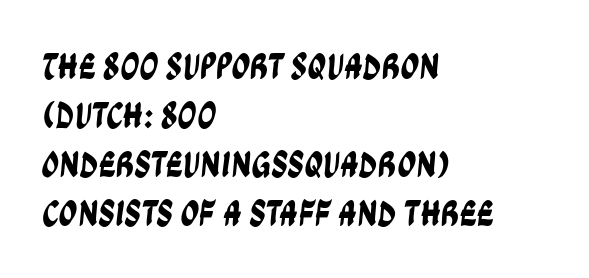
Words appear dense and cohesive because spacing is normal. The lines in this sample share a left origin and differ only in where they stop. The face used here is proportionally spaced, like ordinary book or web type. Serifs: no, the terminals of the letterforms are clean. Descenders hang freely into open space.
